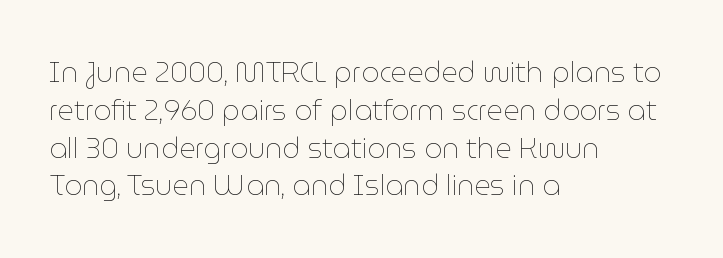
Q: Is the text bold? A: No.
Q: Is the text italic (slanted)? A: No, it is upright.
Q: Is the text underlined? A: No.
Q: How is the paragraph aligned? A: Left-aligned.
Q: Is the spacing between letters normal or unusually wide? A: Normal.
Q: Is the spacing between lines tight, normal or loose? A: Normal.
Q: Width (condensed, normal, or wide)? A: Normal.
Q: Stroke contrast? A: Low.
Q: x-height? A: Medium.
Q: Monospaced? A: No.
